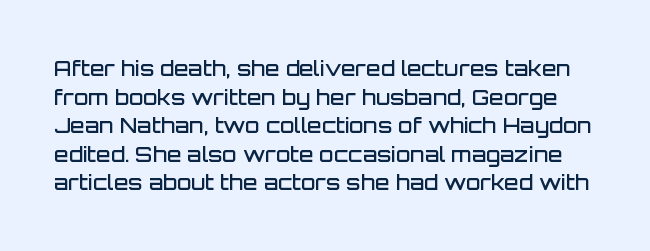
{"italic": "no", "bold": "semi", "underline": "no", "line_spacing": "normal", "line_spacing_ratio": 1.36, "letter_spacing": "normal", "letter_spacing_em": 0.0, "glyph_px": 21}
